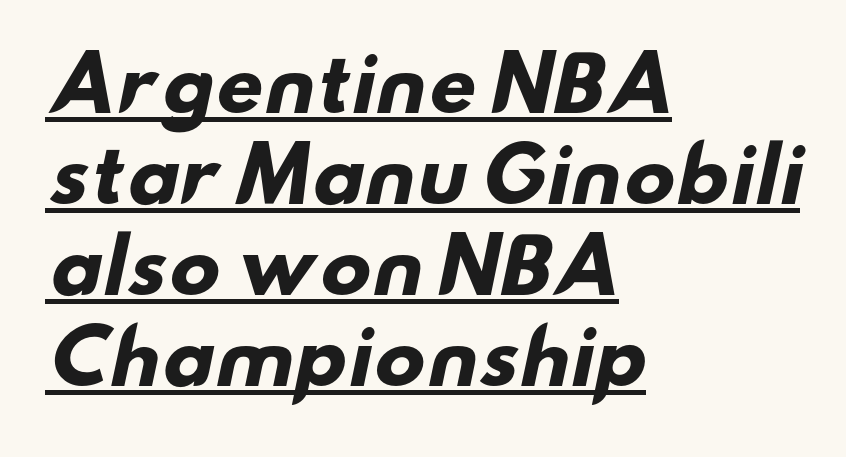
The image shows 74 px heavy, wide sans-serif type; set left-aligned, line spacing 1.23x, normal letter spacing, underlined; low stroke contrast and a small x-height.
